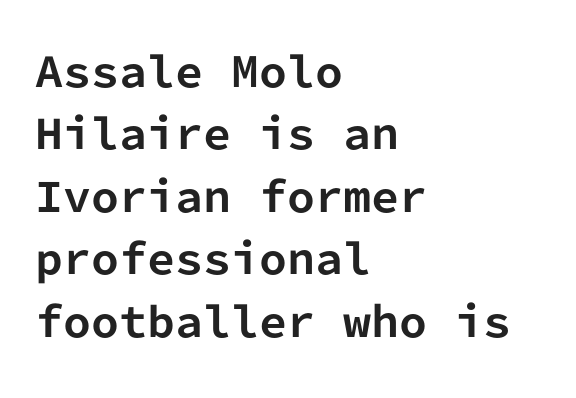
Q: Is the text bold? A: Yes.
Q: Is the text italic (slanted)? A: No, it is upright.
Q: Is the typeface a serif or a sans-serif typeface? A: Sans-serif.
Q: Is the text underlined? A: No.
Q: How is the paragraph aligned? A: Left-aligned.
Q: Is the spacing between letters normal or unusually wide? A: Normal.
Q: Is the spacing between lines tight, normal or loose? A: Normal.
Q: Width (condensed, normal, or wide)? A: Normal.
Q: Stroke contrast? A: Low.
Q: x-height? A: Medium.
Q: Monospaced? A: Yes.
